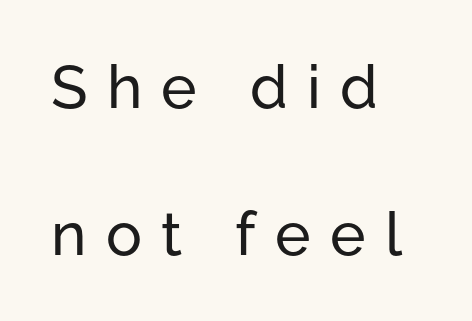
Q: Is the text italic (slanted)? A: No, it is upright.
Q: Is the typeface a serif or a sans-serif typeface? A: Sans-serif.
Q: Is the text underlined? A: No.
Q: How is the paragraph aligned? A: Left-aligned.
Q: Is the spacing between letters normal or unusually wide? A: Unusually wide.
Q: Is the spacing between lines tight, normal or loose? A: Loose.
Q: Width (condensed, normal, or wide)? A: Normal.
Q: Stroke contrast? A: Low.
Q: x-height? A: Medium.
Q: Monospaced? A: No.
